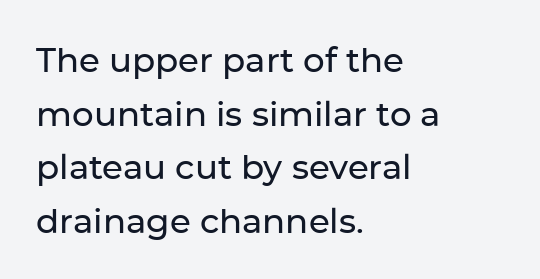
Looks like regular typesetting: each glyph gets only the width it needs. It's the straight-up-and-down kind of type. The passage shown has conventional tracking throughout. The space between consecutive lines is moderate.
